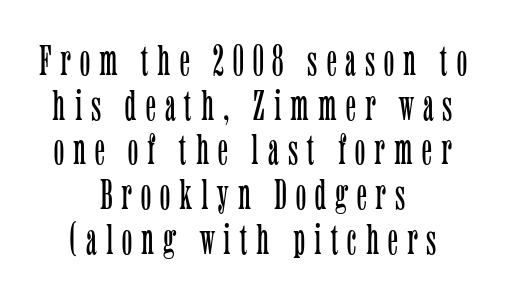
{"serif": "yes", "italic": "no", "bold": "no", "weight": "light", "width": "condensed", "stroke_contrast": "low", "x_height": "medium", "monospaced": "no", "underline": "no", "align": "center", "line_spacing": "tight", "line_spacing_ratio": 1.04, "letter_spacing": "wide", "letter_spacing_em": 0.21, "glyph_px": 43}
